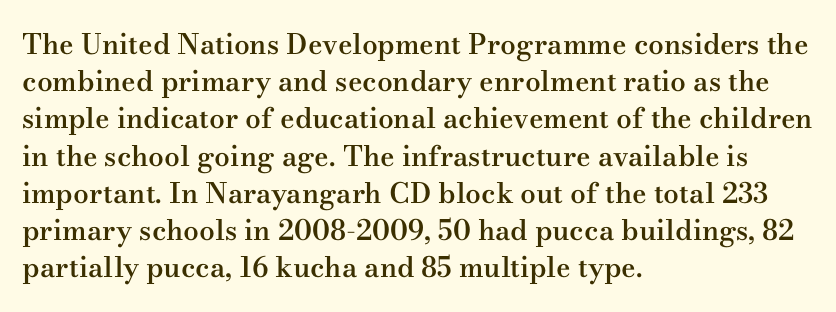
The image shows 28 px semibold, wide serif type, upright; set left-aligned, normal line spacing (1.33x), normal letter spacing, not underlined; medium stroke contrast and a small x-height.
